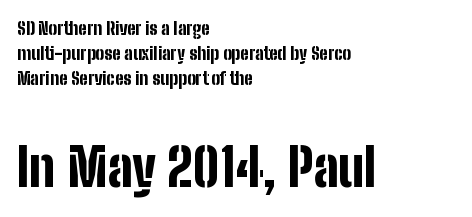
The image shows 53 px bold, condensed sans-serif type, upright; set left-aligned, normal line spacing (1.39x), normal letter spacing, not underlined; the second (bottom) block is 2.94x larger; low stroke contrast and a medium x-height.
